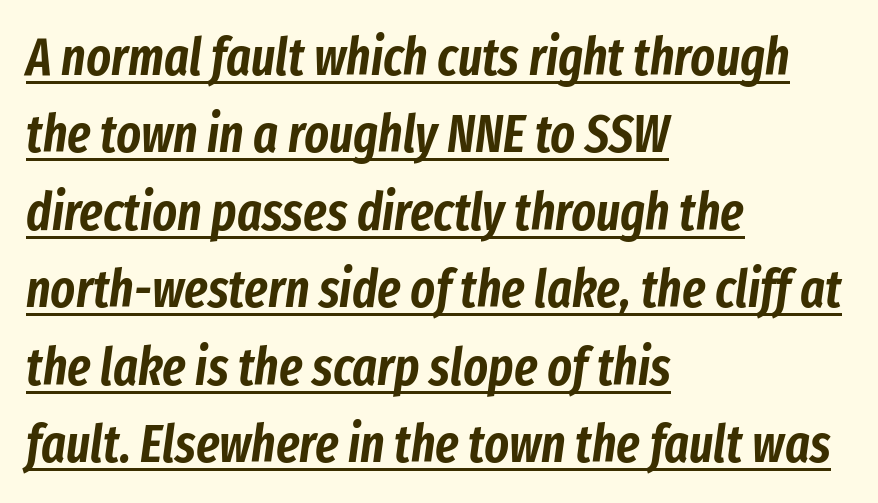
The image shows 52 px condensed type, italic (leaning right); set left-aligned, normal line spacing (1.49x), normal letter spacing, underlined; low stroke contrast and a medium x-height.
